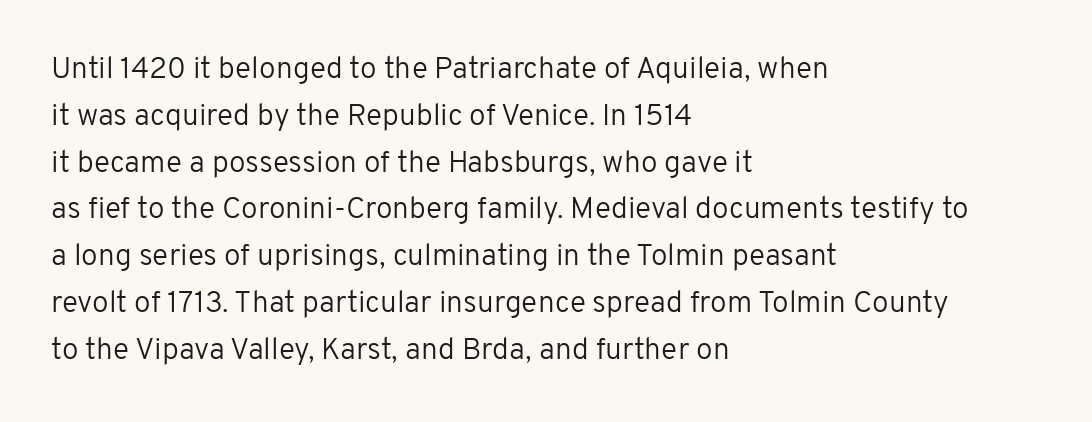
Q: Is the text bold? A: No.
Q: Is the text italic (slanted)? A: No, it is upright.
Q: Is the typeface a serif or a sans-serif typeface? A: Sans-serif.
Q: Is the text underlined? A: No.
Q: How is the paragraph aligned? A: Left-aligned.
Q: Is the spacing between letters normal or unusually wide? A: Normal.
Q: Is the spacing between lines tight, normal or loose? A: Normal.
Q: Width (condensed, normal, or wide)? A: Normal.
Q: Stroke contrast? A: Low.
Q: x-height? A: Medium.
Q: Monospaced? A: No.
